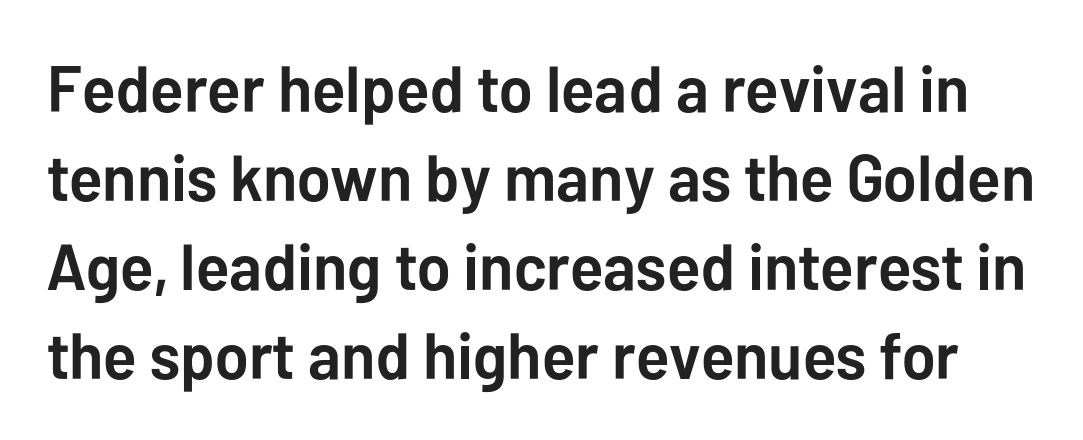
Any mark beneath the type? The region is blank. This sample uses an upright cut, with every glyph sitting square on the baseline. This sample has the flowing, uneven cadence of proportional lettering. The line texture is even and compact thanks to regular tracking. Weight check: bold — yes, fully.
